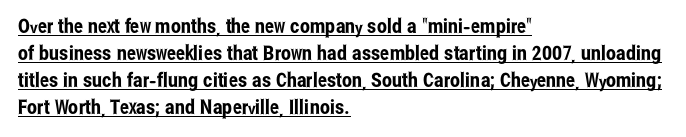
The passage shown is underscored from start to finish. Nope, not italic — everything's standing straight. This sample keeps an unexceptional amount of space between lines. Default kerning and tracking; the words read as compact shapes. Every row of glyphs begins at an identical x-position on the left.
